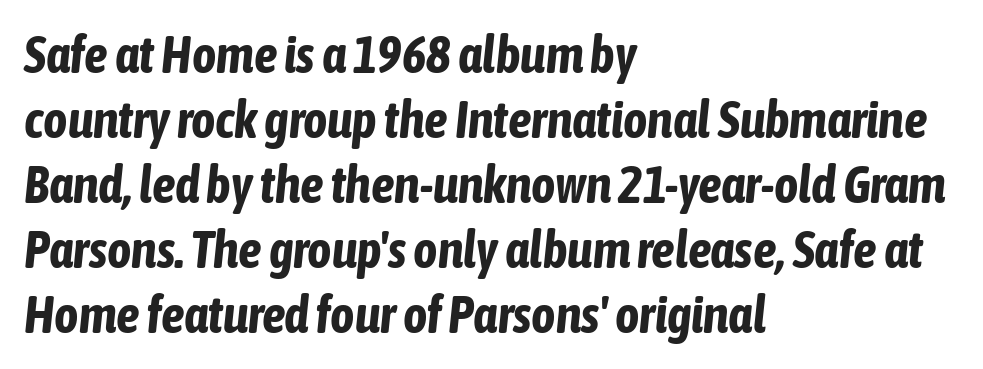
Q: Is the text bold? A: Yes.
Q: Is the text italic (slanted)? A: Yes, it leans right by about 6 degrees.
Q: Is the text underlined? A: No.
Q: How is the paragraph aligned? A: Left-aligned.
Q: Is the spacing between letters normal or unusually wide? A: Normal.
Q: Is the spacing between lines tight, normal or loose? A: Normal.
Q: Width (condensed, normal, or wide)? A: Condensed.
Q: Stroke contrast? A: Low.
Q: x-height? A: Medium.
Q: Monospaced? A: No.
